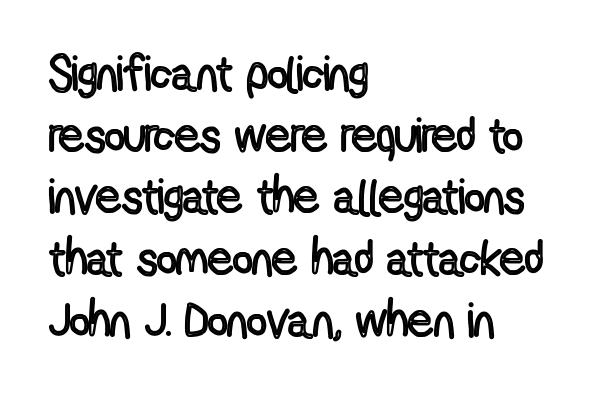
The image shows 49 px condensed type, upright; set left-aligned, normal line spacing (1.26x), normal letter spacing, not underlined; a medium x-height.
